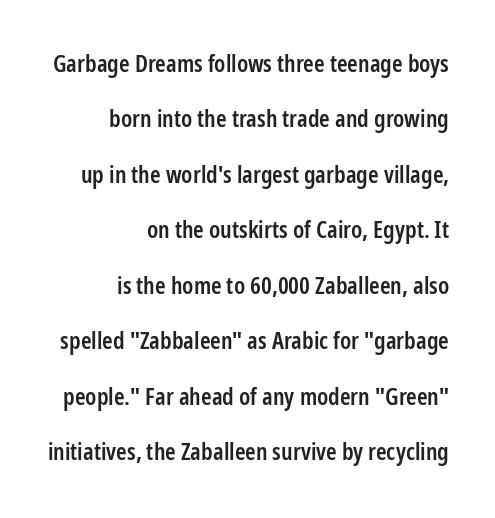
{"italic": "no", "bold": "semi", "underline": "no", "align": "right", "line_spacing": "loose", "line_spacing_ratio": 2.31, "letter_spacing": "normal", "letter_spacing_em": 0.0, "glyph_px": 24}
